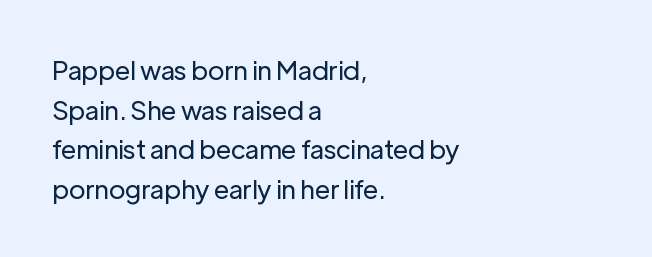
{"italic": "no", "bold": "no", "underline": "no", "align": "left", "line_spacing": "normal", "line_spacing_ratio": 1.52, "letter_spacing": "normal", "letter_spacing_em": 0.0, "glyph_px": 26}
